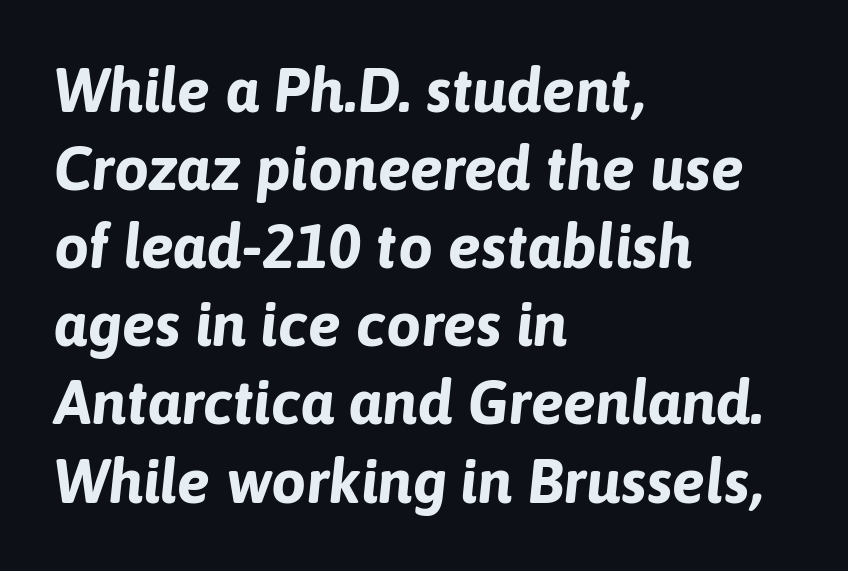
{"italic": "yes", "lean": "right", "slant_degrees": 6, "bold": "yes", "weight": "bold", "width": "normal", "stroke_contrast": "low", "x_height": "medium", "monospaced": "no", "underline": "no", "align": "left", "line_spacing": "normal", "line_spacing_ratio": 1.26, "letter_spacing": "normal", "letter_spacing_em": 0.0, "glyph_px": 62}
